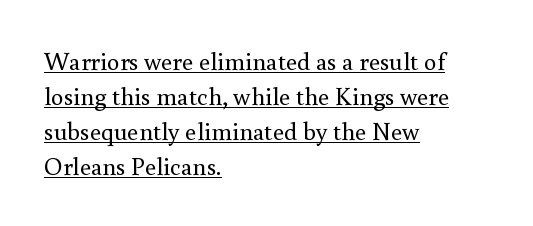
The image shows 25 px text type, upright; set left-aligned, normal line spacing (1.4x), normal letter spacing, underlined.
